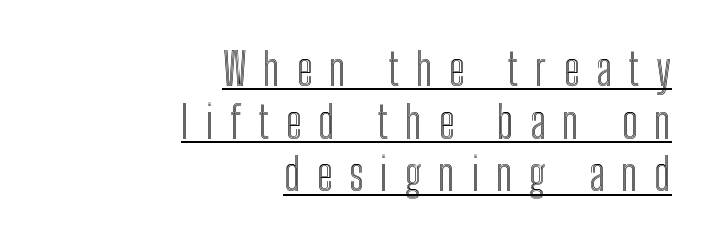
Q: Is the text italic (slanted)? A: No, it is upright.
Q: Is the text underlined? A: Yes.
Q: How is the paragraph aligned? A: Right-aligned.
Q: Is the spacing between letters normal or unusually wide? A: Unusually wide.
Q: Width (condensed, normal, or wide)? A: Condensed.
Q: x-height? A: Medium.
Q: Monospaced? A: No.
